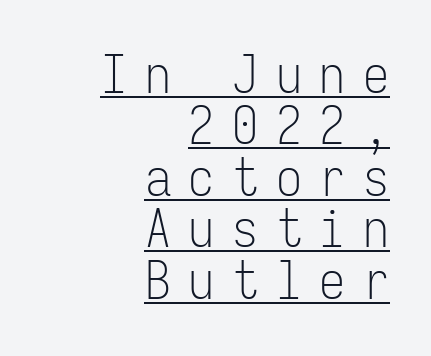
{"serif": "no", "italic": "no", "bold": "no", "weight": "light", "width": "condensed", "stroke_contrast": "low", "x_height": "medium", "monospaced": "yes", "underline": "yes", "align": "right", "line_spacing": "tight", "line_spacing_ratio": 0.99, "letter_spacing": "wide", "letter_spacing_em": 0.34, "glyph_px": 52}
